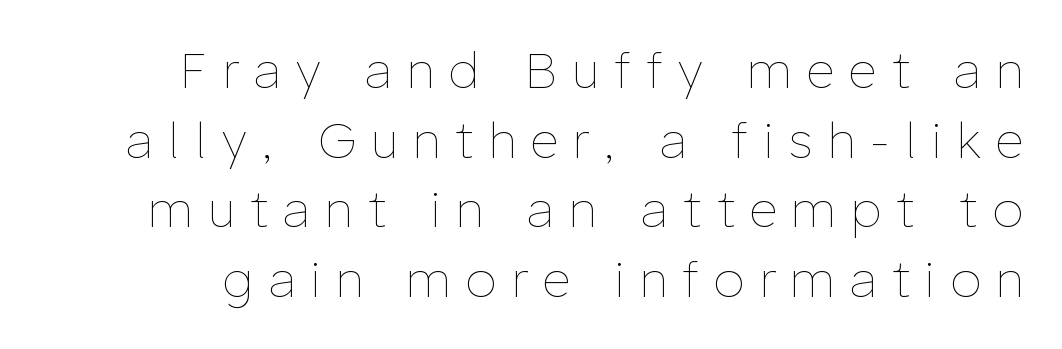
{"italic": "no", "bold": "no", "weight": "thin", "width": "normal", "stroke_contrast": "low", "x_height": "medium", "monospaced": "no", "underline": "no", "line_spacing": "normal", "line_spacing_ratio": 1.42, "letter_spacing": "wide", "letter_spacing_em": 0.32, "glyph_px": 49}
